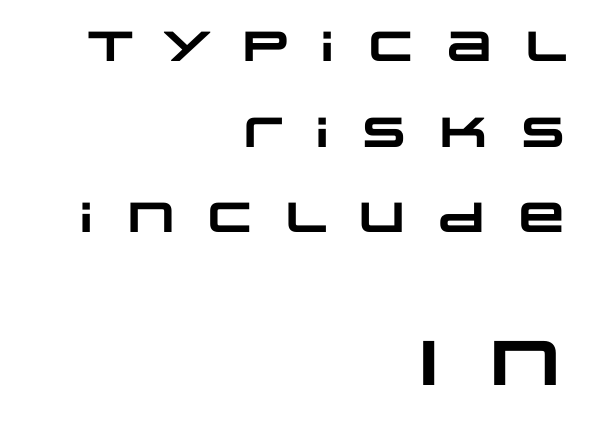
The image shows 63 px heavy, wide sans-serif type; set right-aligned, loose line spacing (2.04x), unusually wide letter spacing (+0.41 em), not underlined; the second (bottom) block is 1.5x larger; low stroke contrast and a large x-height.
